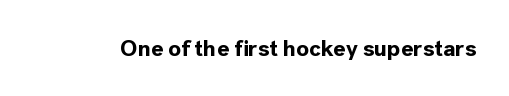
Notice how thick the strokes are: this is what a full bold looks like. In terms of letterspacing, this is plain default setting. The specimen omits any rule beneath the text block's lines. The lettering stays uniformly vertical, giving the passage a roman look.
